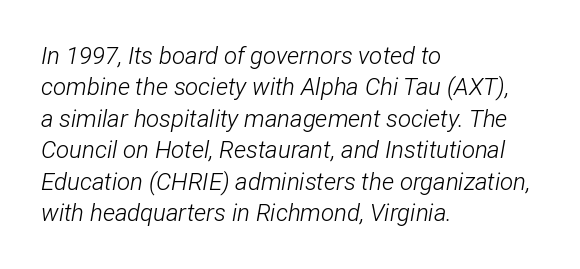
Q: Is the text bold? A: No.
Q: Is the text italic (slanted)? A: Yes, it leans right by about 12 degrees.
Q: Is the text underlined? A: No.
Q: How is the paragraph aligned? A: Left-aligned.
Q: Is the spacing between letters normal or unusually wide? A: Normal.
Q: Is the spacing between lines tight, normal or loose? A: Normal.
